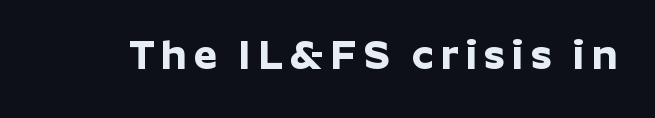
{"serif": "no", "italic": "no", "bold": "yes", "weight": "bold", "width": "normal", "stroke_contrast": "low", "x_height": "medium", "monospaced": "no", "underline": "no", "glyph_px": 41}
